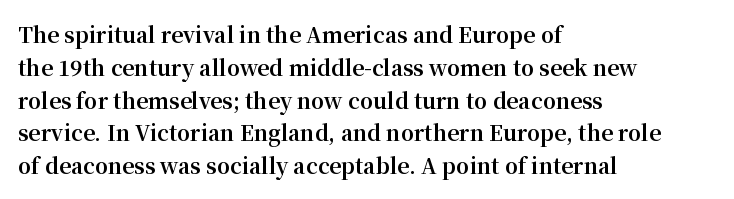
Weight check: bold — yes, fully. This rendering features lettering with no underline. This is the regular roman posture of the typeface. Is there much room between lines? A standard amount, neither cramped nor airy. No extra tracking has been applied to these lines. The rag falls on the right side of this text block.
